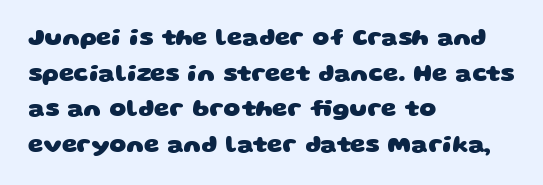
The image shows 24 px bold type; set left-aligned, normal line spacing (1.48x), normal letter spacing, not underlined.
